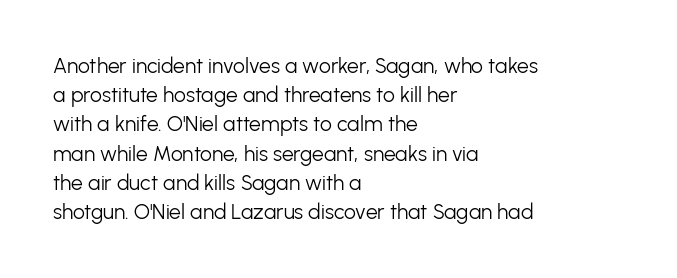
{"italic": "no", "bold": "no", "underline": "no", "align": "left", "line_spacing": "normal", "line_spacing_ratio": 1.39, "letter_spacing": "normal", "letter_spacing_em": 0.0, "glyph_px": 21}
